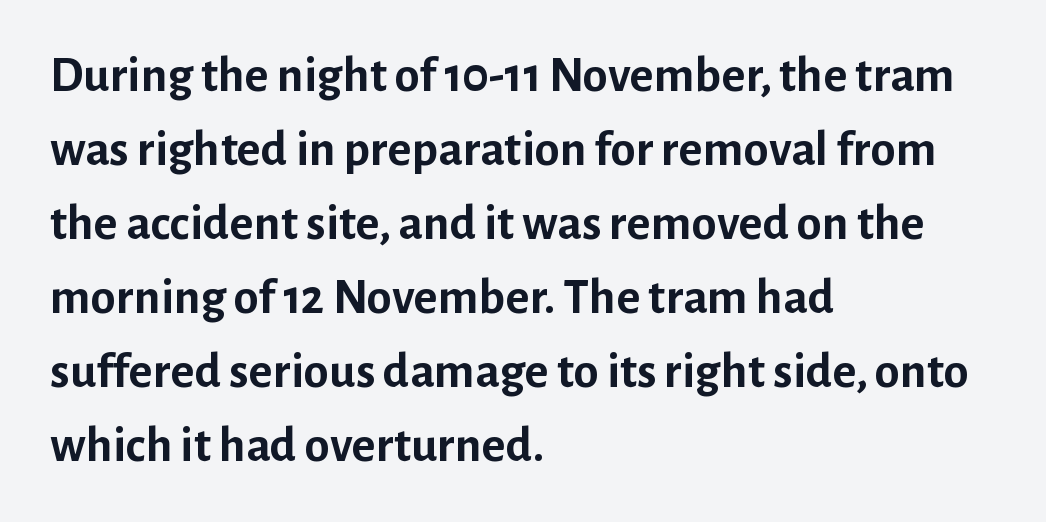
Q: Is the text bold? A: Yes.
Q: Is the text italic (slanted)? A: No, it is upright.
Q: Is the typeface a serif or a sans-serif typeface? A: Sans-serif.
Q: Is the text underlined? A: No.
Q: How is the paragraph aligned? A: Left-aligned.
Q: Is the spacing between letters normal or unusually wide? A: Normal.
Q: Is the spacing between lines tight, normal or loose? A: Normal.
Q: Width (condensed, normal, or wide)? A: Normal.
Q: Stroke contrast? A: Low.
Q: x-height? A: Medium.
Q: Monospaced? A: No.
